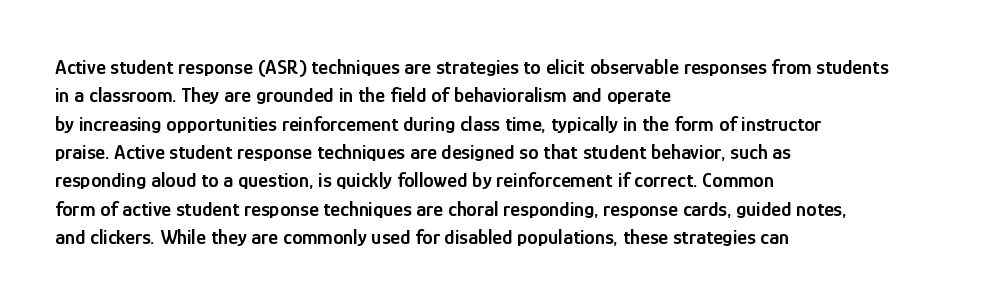
Q: Is the text bold? A: Semi-bold.
Q: Is the text italic (slanted)? A: No, it is upright.
Q: Is the text underlined? A: No.
Q: How is the paragraph aligned? A: Left-aligned.
Q: Is the spacing between letters normal or unusually wide? A: Normal.
Q: Is the spacing between lines tight, normal or loose? A: Normal.
